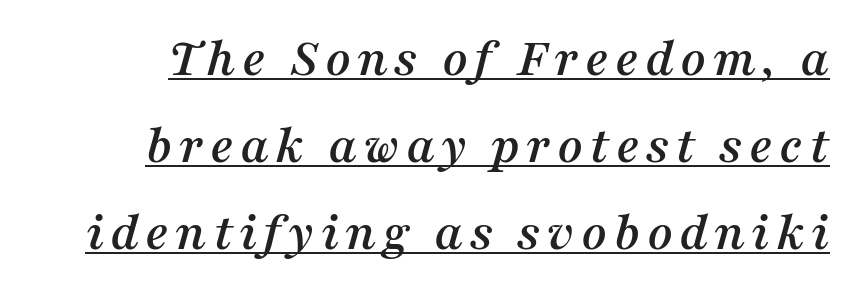
What kind of face is this? One with serifs. The passage shown is underscored from start to finish. Note the varied advance widths — an 'i' is clearly narrower than an 'm'. The typography opts for an oblique posture over an upright one.
